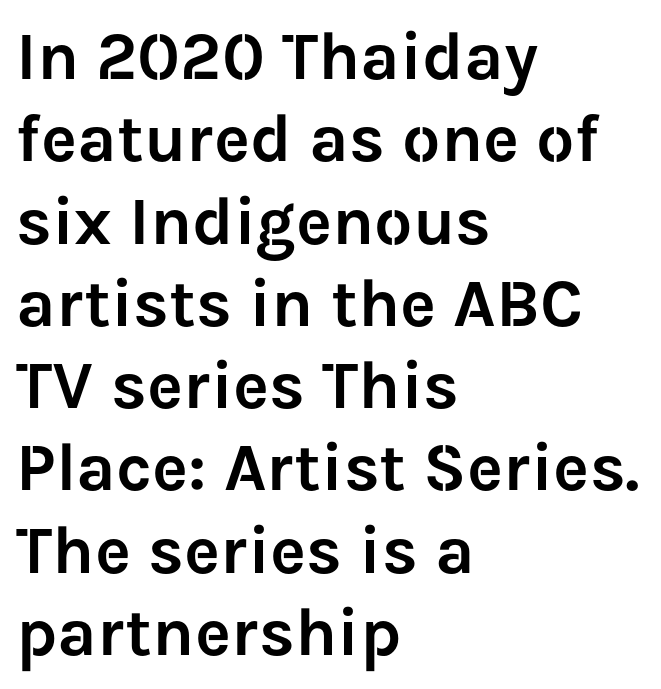
To sum up the face: it is a sans, with no serifs. Typeset ragged right — the left edge is the straight one. Do the characters align in a grid? No, the font is proportional. Default kerning and tracking; the words read as compact shapes.
